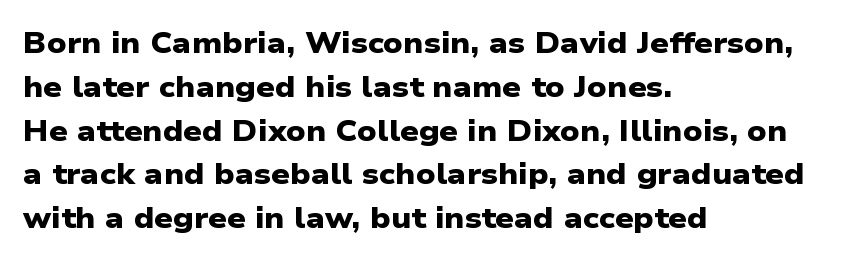
The baseline area is clear. Think of a printed novel: that variable character pitch is what you see here. On the weight axis this lands at bold, roughly 700. Short note: letters normally spaced.
